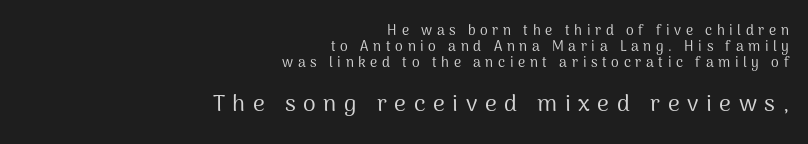
The image shows 23 px text type, upright; set right-aligned, line spacing 1.16x, unusually wide letter spacing (+0.33 em), not underlined; the second (bottom) block is 1.64x larger.
